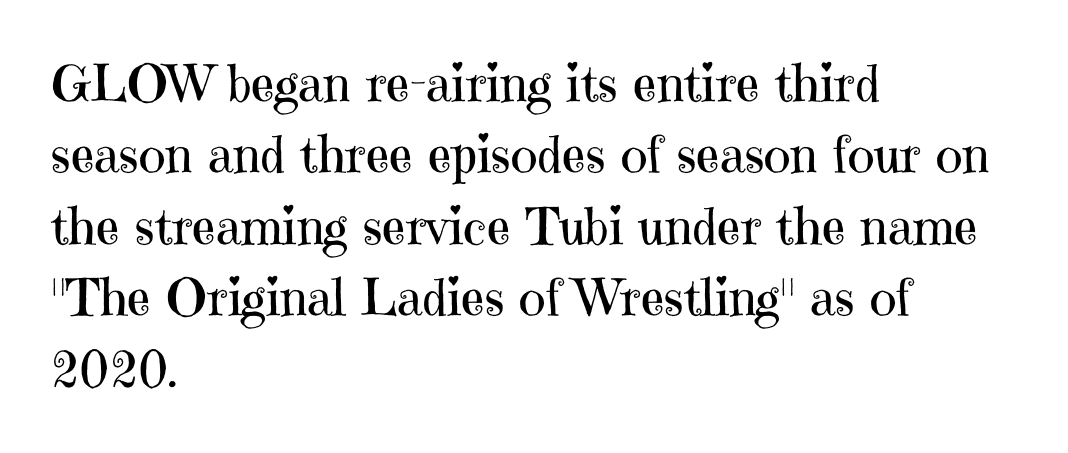
Q: Is the text bold? A: No.
Q: Is the text italic (slanted)? A: No, it is upright.
Q: Is the typeface a serif or a sans-serif typeface? A: Serif.
Q: Is the text underlined? A: No.
Q: How is the paragraph aligned? A: Left-aligned.
Q: Is the spacing between letters normal or unusually wide? A: Normal.
Q: Is the spacing between lines tight, normal or loose? A: Normal.
Q: Width (condensed, normal, or wide)? A: Normal.
Q: Stroke contrast? A: High.
Q: x-height? A: Medium.
Q: Monospaced? A: No.
